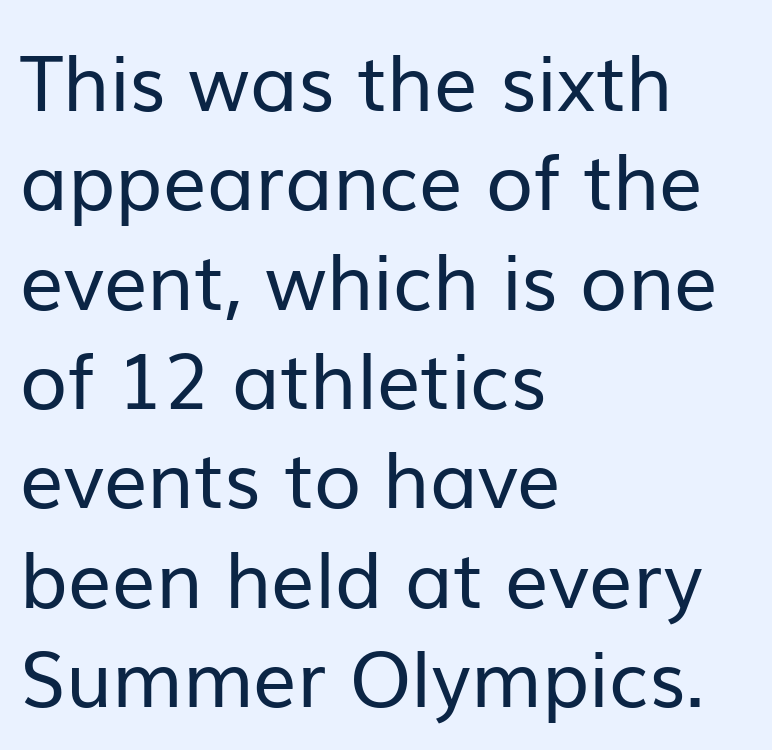
{"serif": "no", "italic": "no", "bold": "no", "weight": "regular", "width": "normal", "stroke_contrast": "low", "x_height": "medium", "monospaced": "no", "underline": "no", "align": "left", "line_spacing": "normal", "line_spacing_ratio": 1.29, "letter_spacing": "normal", "letter_spacing_em": 0.0, "glyph_px": 77}
